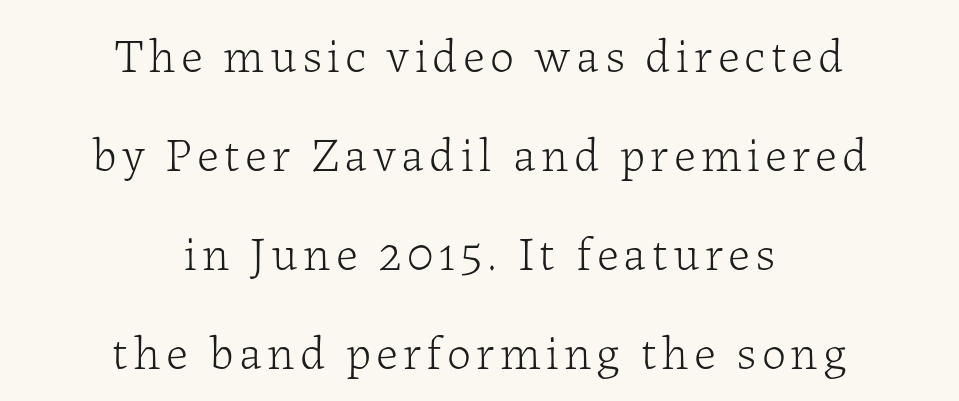
The rendering uses natural spacing where letterforms have individual widths. Clear beneath every line of the passage. Where is the straight margin? There isn't one; the lines are centered. This is serif lettering, the kind often seen in printed books. Is the type heavy? It reads as light-to-regular instead.
